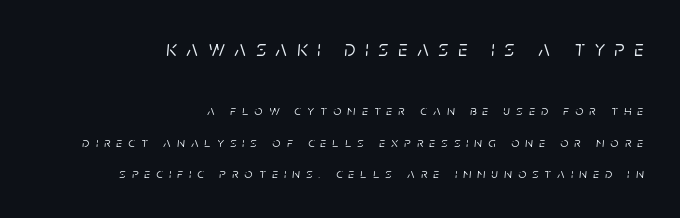
The image shows 22 px text type, italic (leaning right); set right-aligned, loose line spacing (2.22x), unusually wide letter spacing (+0.45 em), not underlined; the first (top) block is 1.57x larger.
